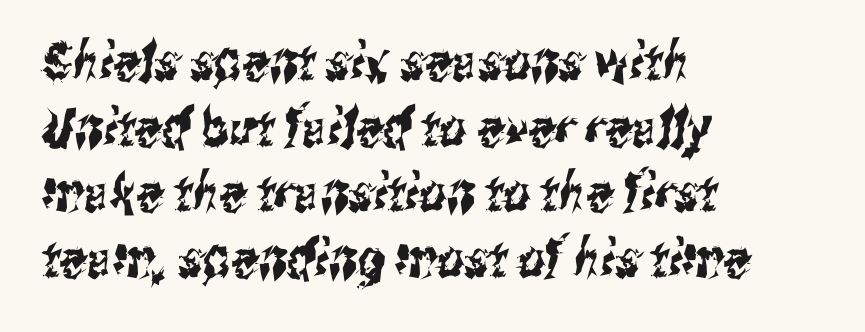
The image shows 53 px condensed sans-serif type; set left-aligned, line spacing 1.24x, normal letter spacing, not underlined; medium stroke contrast and a medium x-height.
